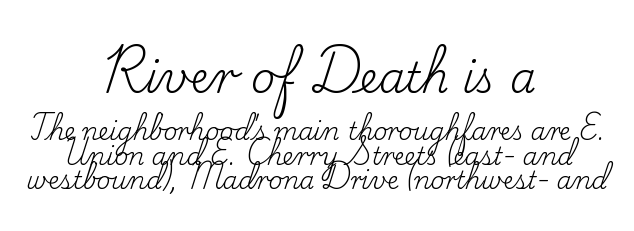
Q: Is the text bold? A: No.
Q: Is the text italic (slanted)? A: Yes.
Q: Is the typeface a serif or a sans-serif typeface? A: Serif.
Q: Is the text underlined? A: No.
Q: How is the paragraph aligned? A: Centered.
Q: Is the spacing between letters normal or unusually wide? A: Normal.
Q: Is the spacing between lines tight, normal or loose? A: Tight.
Q: Which block of text is set in a larger size, the first (top) or the second (bottom)? A: The first (top) one.
Q: Width (condensed, normal, or wide)? A: Normal.
Q: Stroke contrast? A: Low.
Q: x-height? A: Small.
Q: Monospaced? A: No.
